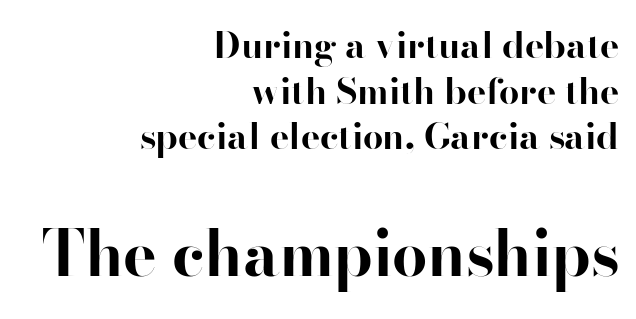
Q: Is the text bold? A: Yes.
Q: Is the text italic (slanted)? A: No, it is upright.
Q: Is the typeface a serif or a sans-serif typeface? A: Sans-serif.
Q: Is the text underlined? A: No.
Q: How is the paragraph aligned? A: Right-aligned.
Q: Is the spacing between letters normal or unusually wide? A: Normal.
Q: Is the spacing between lines tight, normal or loose? A: Normal.
Q: Which block of text is set in a larger size, the first (top) or the second (bottom)? A: The second (bottom) one.
Q: Width (condensed, normal, or wide)? A: Normal.
Q: Stroke contrast? A: High.
Q: x-height? A: Small.
Q: Monospaced? A: No.
